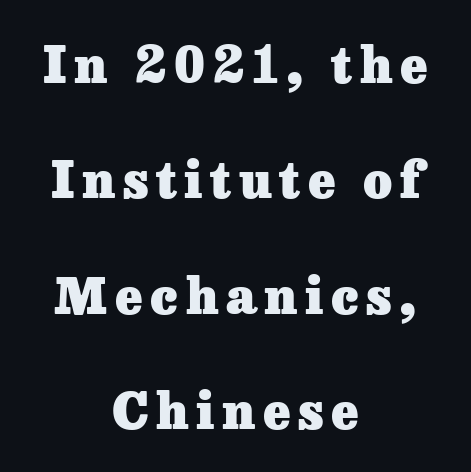
The rendering uses a large line-height, opening up the rows. This sample has the flowing, uneven cadence of proportional lettering. Tall strokes in this sample are plumb rather than angled. Unlike a clean sans, this face finishes its strokes with serifs. Beneath every word, the page is bare. A full-strength bold gives these letters their thick strokes.
